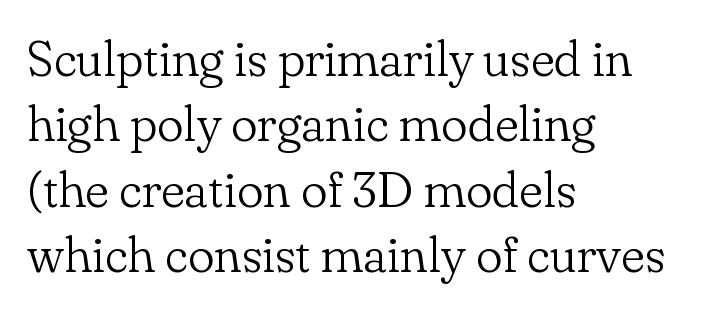
{"serif": "yes", "italic": "no", "bold": "no", "weight": "light", "width": "normal", "stroke_contrast": "low", "x_height": "small", "monospaced": "no", "underline": "no", "align": "left", "line_spacing": "normal", "line_spacing_ratio": 1.31, "letter_spacing": "normal", "letter_spacing_em": 0.0, "glyph_px": 50}
